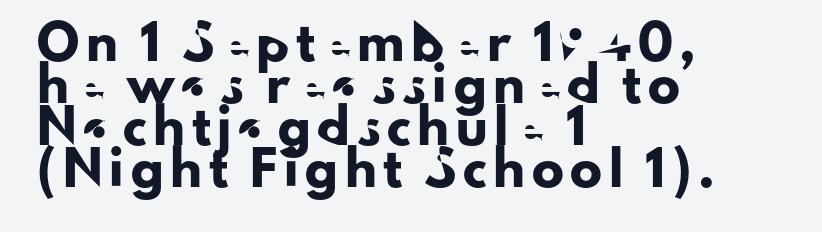
The image shows 32 px sans-serif type, upright; set left-aligned, normal line spacing (1.31x), unusually wide letter spacing (+0.21 em), not underlined; low stroke contrast and a small x-height.
